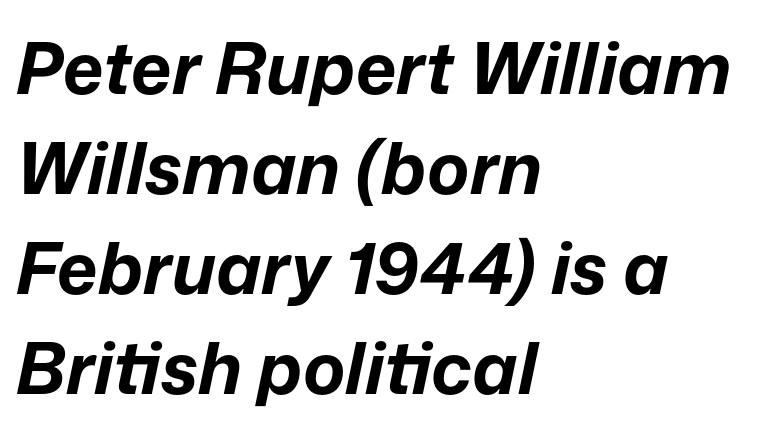
Q: Is the text bold? A: Yes.
Q: Is the text italic (slanted)? A: Yes, it leans right by about 12 degrees.
Q: Is the text underlined? A: No.
Q: How is the paragraph aligned? A: Left-aligned.
Q: Is the spacing between letters normal or unusually wide? A: Normal.
Q: Is the spacing between lines tight, normal or loose? A: Normal.
Q: Width (condensed, normal, or wide)? A: Normal.
Q: Stroke contrast? A: Low.
Q: x-height? A: Medium.
Q: Monospaced? A: No.
